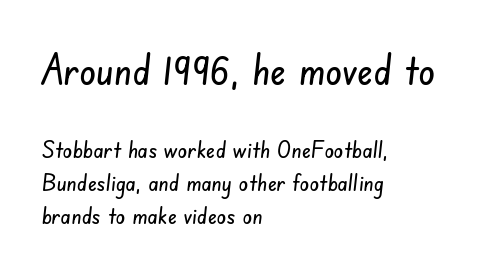
The image shows 42 px condensed sans-serif type; set left-aligned, normal line spacing (1.37x), normal letter spacing, not underlined; the first (top) block is 1.75x larger; low stroke contrast and a small x-height.
